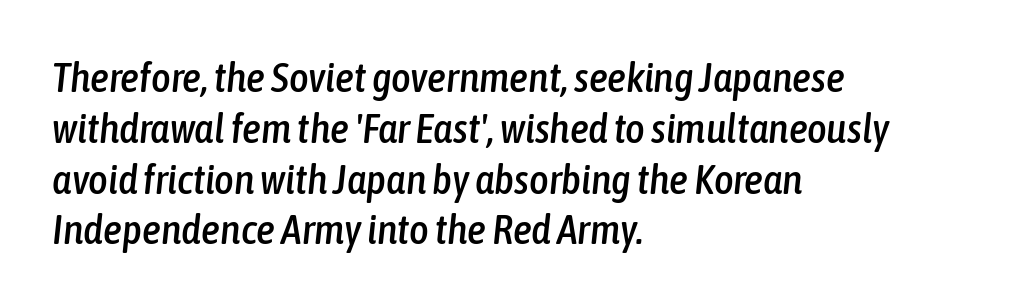
The image shows 42 px condensed type, italic (leaning right); set left-aligned, line spacing 1.21x, normal letter spacing, not underlined; low stroke contrast and a medium x-height.
